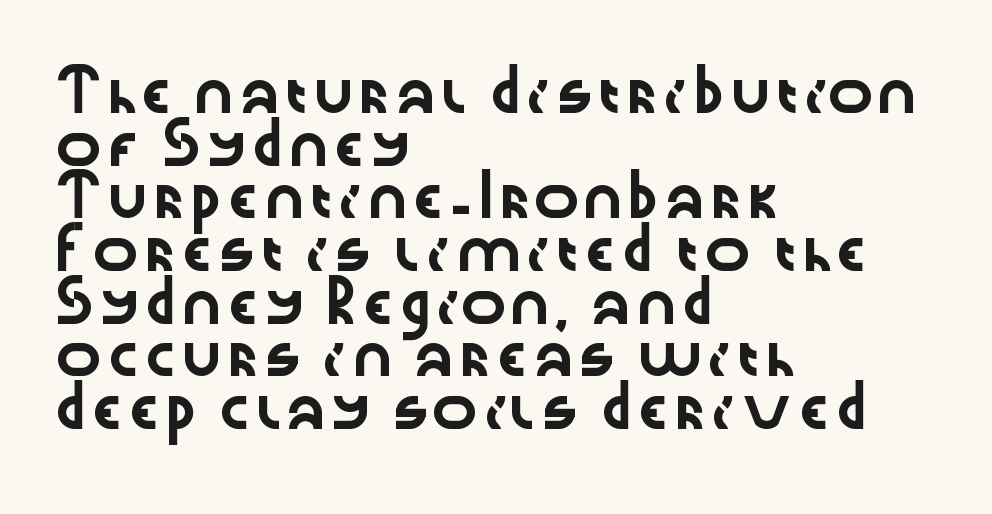
{"serif": "no", "italic": "no", "width": "wide", "stroke_contrast": "low", "x_height": "medium", "monospaced": "no", "underline": "no", "align": "left", "line_spacing": "normal", "line_spacing_ratio": 1.35, "letter_spacing": "normal", "letter_spacing_em": 0.0, "glyph_px": 39}
